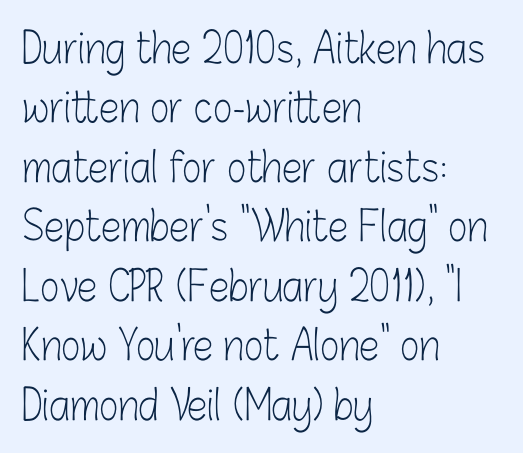
Q: Is the text bold? A: No.
Q: Is the text italic (slanted)? A: No, it is upright.
Q: Is the typeface a serif or a sans-serif typeface? A: Sans-serif.
Q: Is the text underlined? A: No.
Q: How is the paragraph aligned? A: Left-aligned.
Q: Is the spacing between letters normal or unusually wide? A: Normal.
Q: Is the spacing between lines tight, normal or loose? A: Normal.
Q: Width (condensed, normal, or wide)? A: Condensed.
Q: Stroke contrast? A: Low.
Q: x-height? A: Medium.
Q: Monospaced? A: No.
